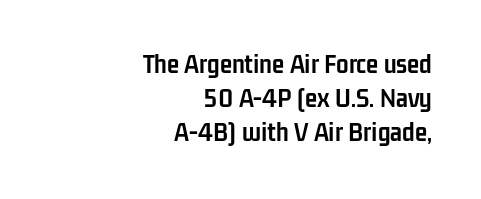
Posture: straight, roman, zero tilt. No word sits above an underline. Note the varied advance widths — an 'i' is clearly narrower than an 'm'. Note: no serifs on the glyphs.
